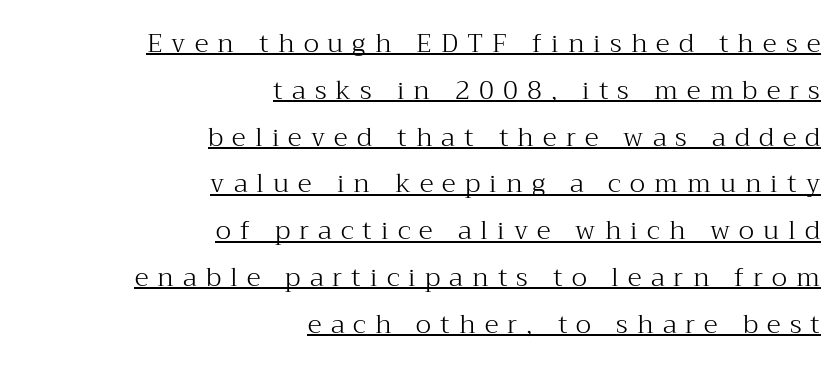
You could only call the tracking loose — the letters float apart. The letters stand straight up with perfectly vertical stems. Is this a heavy cut? Hardly; it is regular or lighter. A typographer would call this underscored text. Line ends are locked; line starts wander.
